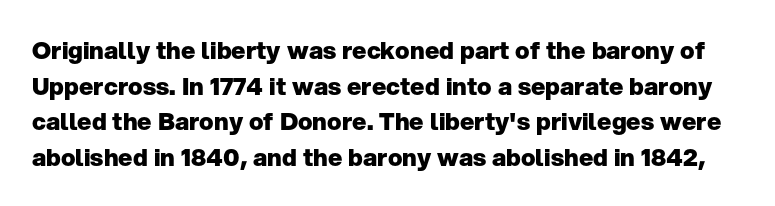
Q: Is the text bold? A: Yes.
Q: Is the text italic (slanted)? A: No, it is upright.
Q: Is the text underlined? A: No.
Q: Is the spacing between letters normal or unusually wide? A: Normal.
Q: Is the spacing between lines tight, normal or loose? A: Normal.
